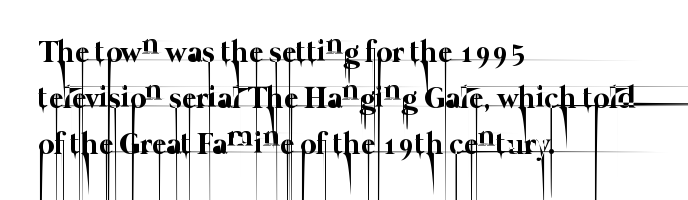
Q: Is the text bold? A: No.
Q: Is the text underlined? A: No.
Q: How is the paragraph aligned? A: Left-aligned.
Q: Is the spacing between letters normal or unusually wide? A: Normal.
Q: Is the spacing between lines tight, normal or loose? A: Normal.
Q: Width (condensed, normal, or wide)? A: Normal.
Q: Stroke contrast? A: Low.
Q: x-height? A: Medium.
Q: Monospaced? A: No.
